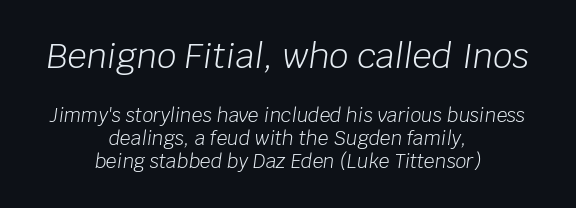
Q: Is the text bold? A: No.
Q: Is the text italic (slanted)? A: Yes, it leans right by about 8 degrees.
Q: Is the text underlined? A: No.
Q: How is the paragraph aligned? A: Centered.
Q: Is the spacing between letters normal or unusually wide? A: Normal.
Q: Which block of text is set in a larger size, the first (top) or the second (bottom)? A: The first (top) one.
Q: Width (condensed, normal, or wide)? A: Normal.
Q: Stroke contrast? A: Low.
Q: x-height? A: Large.
Q: Monospaced? A: No.
